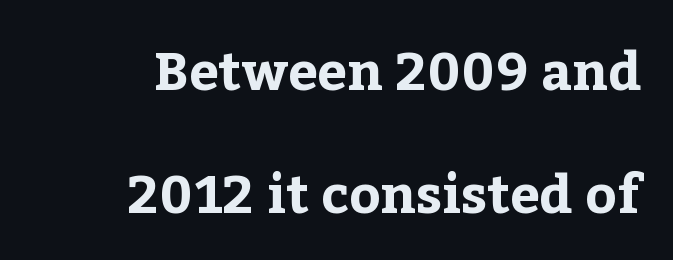
{"serif": "yes", "italic": "no", "bold": "yes", "weight": "bold", "width": "normal", "stroke_contrast": "low", "x_height": "medium", "monospaced": "no", "underline": "no", "align": "right", "line_spacing": "loose", "line_spacing_ratio": 2.32, "letter_spacing": "normal", "letter_spacing_em": 0.0, "glyph_px": 53}
